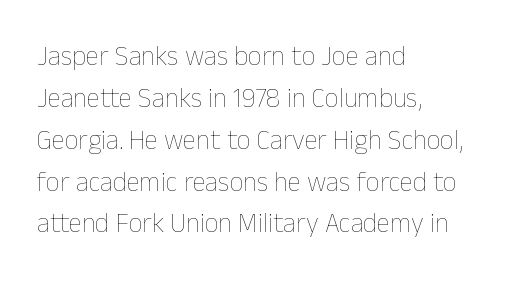
Q: Is the text bold? A: No.
Q: Is the text italic (slanted)? A: No, it is upright.
Q: Is the text underlined? A: No.
Q: How is the paragraph aligned? A: Left-aligned.
Q: Is the spacing between letters normal or unusually wide? A: Normal.
Q: Is the spacing between lines tight, normal or loose? A: Normal.
